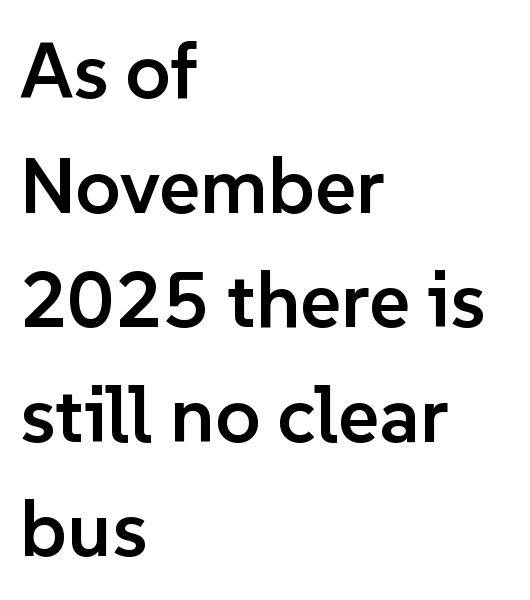
Q: Is the text bold? A: Semi-bold.
Q: Is the text italic (slanted)? A: No, it is upright.
Q: Is the typeface a serif or a sans-serif typeface? A: Sans-serif.
Q: Is the text underlined? A: No.
Q: How is the paragraph aligned? A: Left-aligned.
Q: Is the spacing between letters normal or unusually wide? A: Normal.
Q: Is the spacing between lines tight, normal or loose? A: Normal.
Q: Width (condensed, normal, or wide)? A: Normal.
Q: Stroke contrast? A: Low.
Q: x-height? A: Medium.
Q: Monospaced? A: No.
